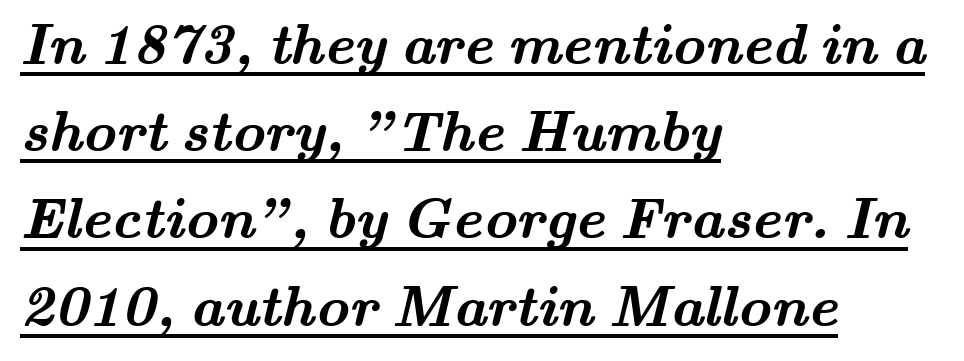
Q: Is the text bold? A: Yes.
Q: Is the typeface a serif or a sans-serif typeface? A: Serif.
Q: Is the text underlined? A: Yes.
Q: How is the paragraph aligned? A: Left-aligned.
Q: Is the spacing between letters normal or unusually wide? A: Normal.
Q: Is the spacing between lines tight, normal or loose? A: Normal.
Q: Width (condensed, normal, or wide)? A: Wide.
Q: Stroke contrast? A: Medium.
Q: x-height? A: Small.
Q: Monospaced? A: No.
